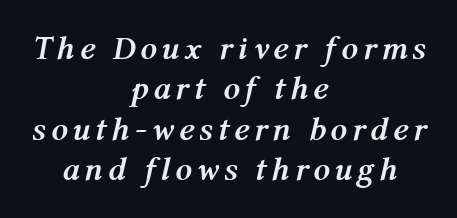
{"italic": "yes", "lean": "right", "slant_degrees": 12, "bold": "yes", "weight": "semibold", "width": "normal", "stroke_contrast": "medium", "x_height": "medium", "monospaced": "no", "underline": "no", "align": "center", "line_spacing_ratio": 1.22, "glyph_px": 33}
